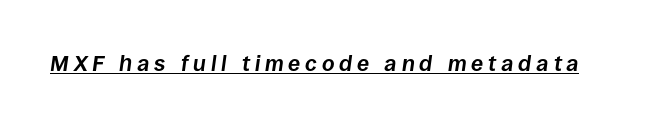
A baseline rule has been typeset under these characters. Short note: letters widely spaced. When letters slant like this, we call the style italic. As a designer I'd log this as weight 700, bold.
